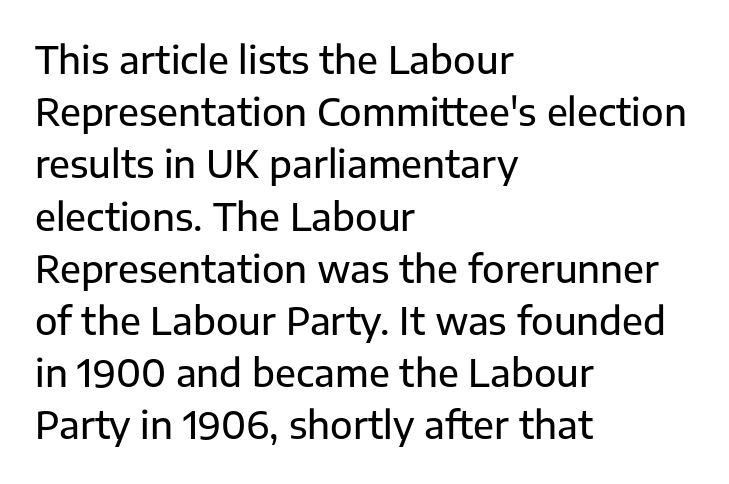
The letters advance in unequal steps, a hallmark of proportional type. Letterform terminals end flat and unadorned throughout the passage. Underlining? Definitely not there. This sample uses an upright cut, with every glyph sitting square on the baseline. Characters follow at the spacing the type designer built in.
